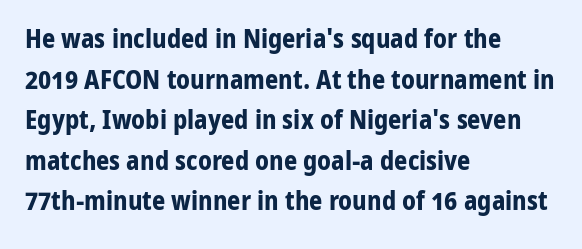
The image shows 26 px bold type, upright; set left-aligned, normal line spacing (1.56x), normal letter spacing, not underlined.
